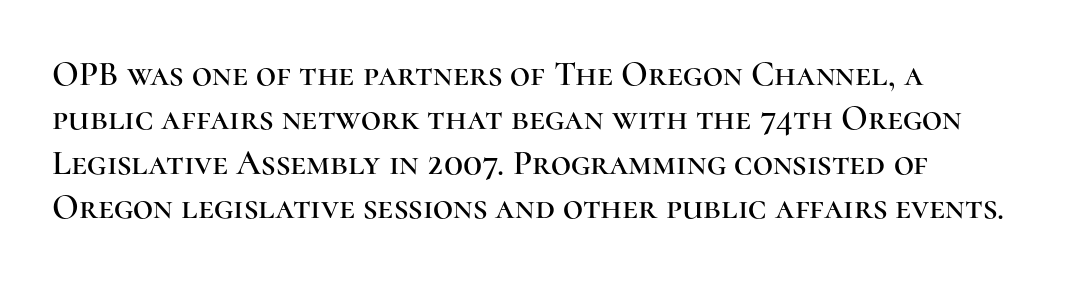
{"serif": "yes", "italic": "no", "width": "normal", "stroke_contrast": "high", "x_height": "medium", "monospaced": "no", "underline": "no", "align": "left", "line_spacing": "normal", "line_spacing_ratio": 1.27, "letter_spacing": "normal", "letter_spacing_em": 0.0, "glyph_px": 35}
